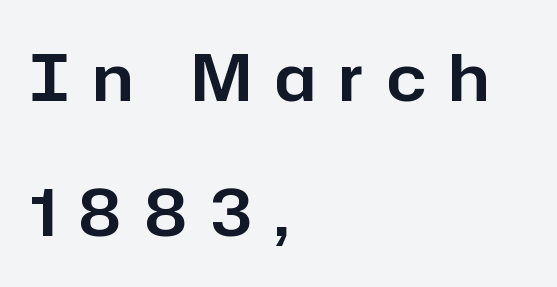
Q: Is the text italic (slanted)? A: No, it is upright.
Q: Is the typeface a serif or a sans-serif typeface? A: Sans-serif.
Q: Is the text underlined? A: No.
Q: How is the paragraph aligned? A: Left-aligned.
Q: Is the spacing between letters normal or unusually wide? A: Unusually wide.
Q: Is the spacing between lines tight, normal or loose? A: Loose.
Q: Width (condensed, normal, or wide)? A: Normal.
Q: Stroke contrast? A: Low.
Q: x-height? A: Medium.
Q: Monospaced? A: No.
